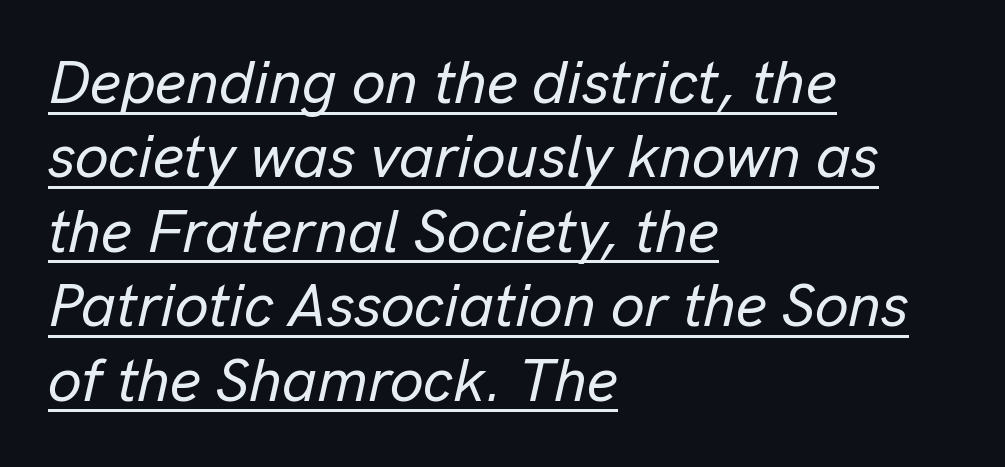
The image shows 60 px text type, italic (leaning right); set left-aligned, line spacing 1.24x, normal letter spacing, underlined; low stroke contrast and a medium x-height.
